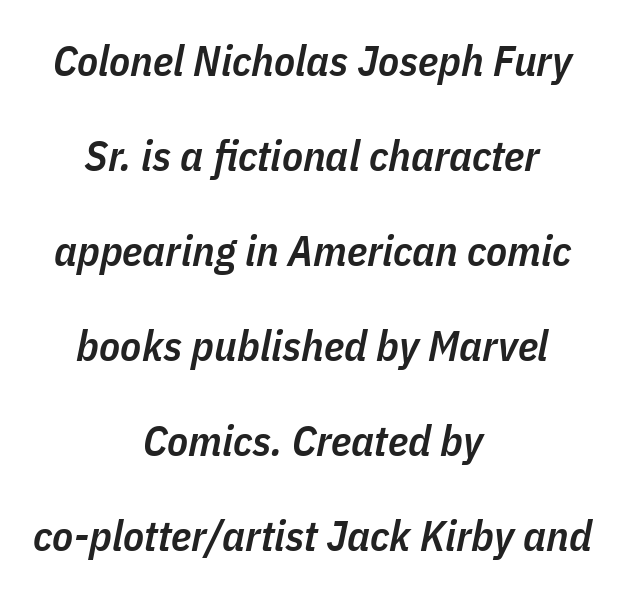
{"italic": "yes", "lean": "right", "slant_degrees": 11, "bold": "semi", "weight": "semibold", "width": "condensed", "stroke_contrast": "low", "x_height": "medium", "monospaced": "no", "underline": "no", "align": "center", "line_spacing": "loose", "line_spacing_ratio": 2.21, "letter_spacing": "normal", "letter_spacing_em": 0.0, "glyph_px": 43}
